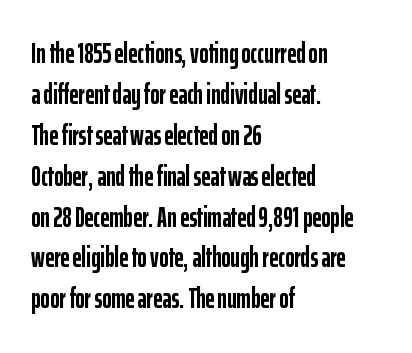
{"serif": "no", "italic": "no", "bold": "yes", "weight": "semibold", "width": "condensed", "stroke_contrast": "low", "x_height": "medium", "monospaced": "no", "underline": "no", "align": "left", "line_spacing": "normal", "line_spacing_ratio": 1.46, "letter_spacing": "normal", "letter_spacing_em": 0.0, "glyph_px": 28}
